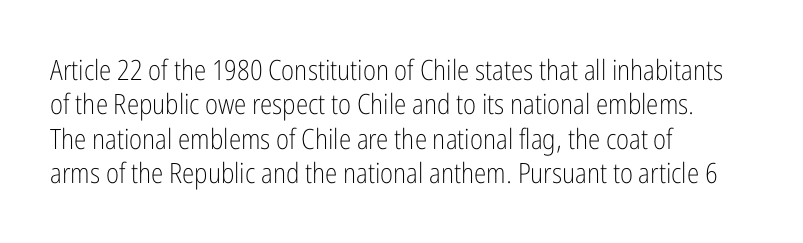
The passage shown has conventional tracking throughout. Notice how the passage keeps a crisp vertical edge on the left only. A typesetter would call this proportional, since set widths differ per character. You can tell it's not italic because the verticals are truly vertical. Think standard paragraph weight, or any step lighter than that.
